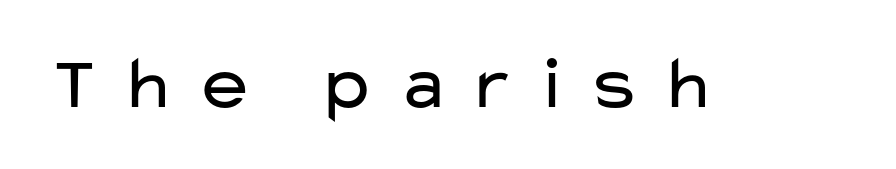
Q: Is the text bold? A: No.
Q: Is the text italic (slanted)? A: No, it is upright.
Q: Is the typeface a serif or a sans-serif typeface? A: Sans-serif.
Q: Is the text underlined? A: No.
Q: Is the spacing between letters normal or unusually wide? A: Unusually wide.
Q: Width (condensed, normal, or wide)? A: Wide.
Q: Stroke contrast? A: Low.
Q: x-height? A: Medium.
Q: Monospaced? A: No.
